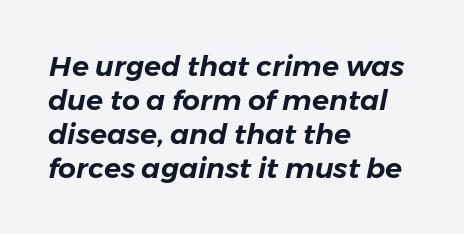
The image shows 28 px text type, italic (leaning right); set left-aligned, line spacing 1.21x, normal letter spacing, not underlined; low stroke contrast and a medium x-height.
